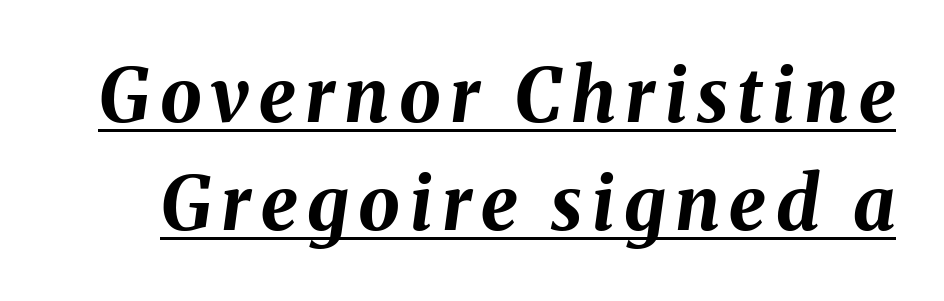
The image shows 74 px bold type, italic (leaning right); set normal line spacing (1.46x), underlined; medium stroke contrast and a medium x-height.
